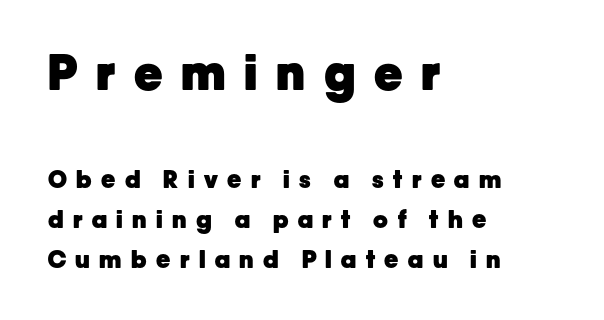
Q: Is the text bold? A: Yes.
Q: Is the text italic (slanted)? A: No, it is upright.
Q: Is the typeface a serif or a sans-serif typeface? A: Sans-serif.
Q: Is the text underlined? A: No.
Q: How is the paragraph aligned? A: Left-aligned.
Q: Is the spacing between letters normal or unusually wide? A: Unusually wide.
Q: Is the spacing between lines tight, normal or loose? A: Normal.
Q: Which block of text is set in a larger size, the first (top) or the second (bottom)? A: The first (top) one.
Q: Width (condensed, normal, or wide)? A: Normal.
Q: Stroke contrast? A: Low.
Q: x-height? A: Medium.
Q: Monospaced? A: No.
